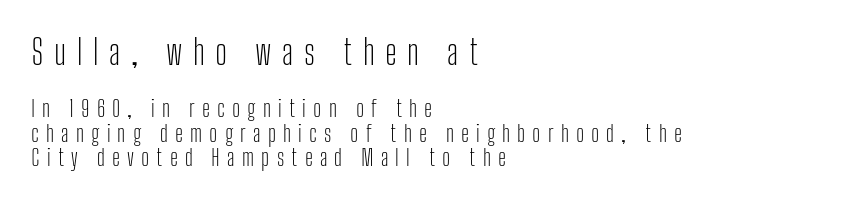
The lines are quadded left. Does extra space separate the letters? Yes, quite a lot of it. Summary of vertical rhythm: compact, with narrow interline spacing. Posture: straight, roman, zero tilt. The rendering uses natural spacing where letterforms have individual widths.
